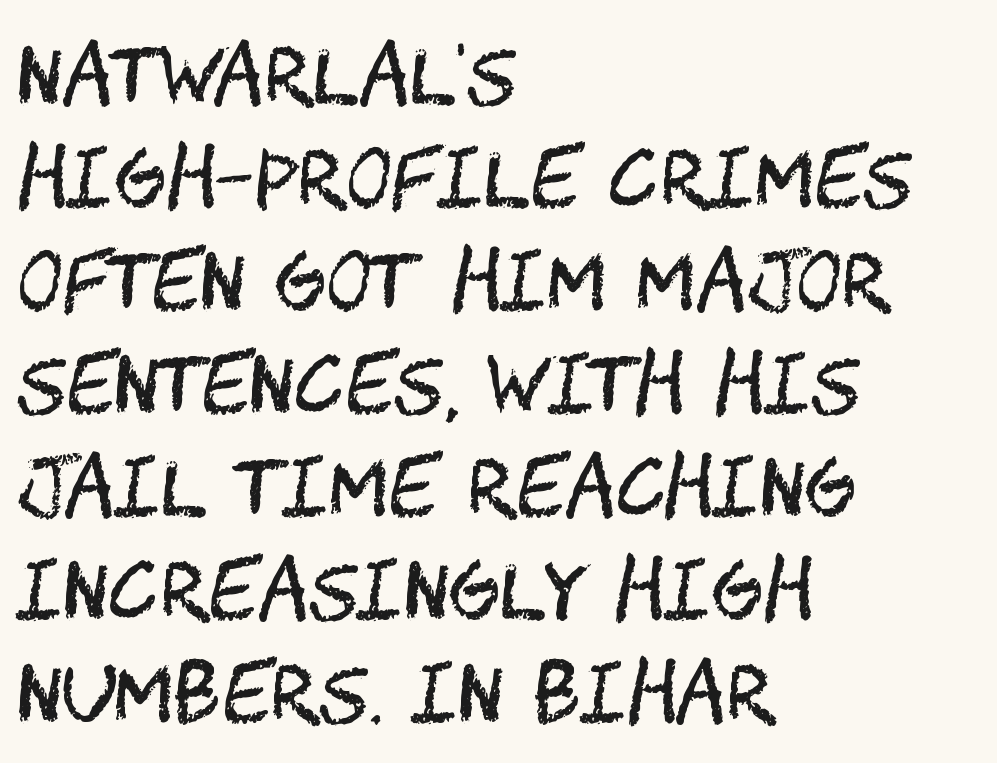
The image shows 78 px regular-weight, condensed sans-serif type, upright; set left-aligned, normal line spacing (1.32x), normal letter spacing, not underlined; medium stroke contrast and a large x-height.
